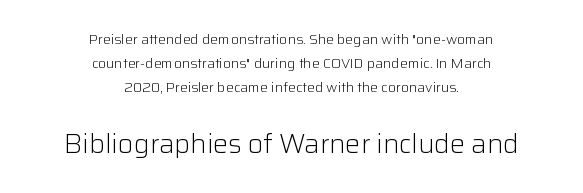
{"italic": "no", "bold": "no", "underline": "no", "align": "center", "line_spacing_ratio": 1.72, "letter_spacing": "normal", "letter_spacing_em": 0.0, "larger_block": "second", "size_ratio": 1.93, "glyph_px": 27}
